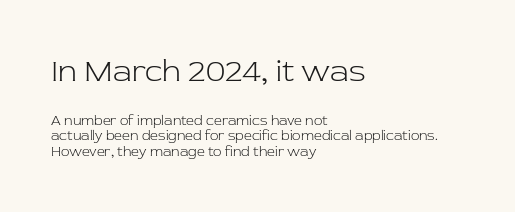
Q: Is the text bold? A: No.
Q: Is the text italic (slanted)? A: No, it is upright.
Q: Is the typeface a serif or a sans-serif typeface? A: Serif.
Q: Is the text underlined? A: No.
Q: How is the paragraph aligned? A: Left-aligned.
Q: Is the spacing between letters normal or unusually wide? A: Normal.
Q: Is the spacing between lines tight, normal or loose? A: Tight.
Q: Which block of text is set in a larger size, the first (top) or the second (bottom)? A: The first (top) one.
Q: Width (condensed, normal, or wide)? A: Normal.
Q: Stroke contrast? A: Low.
Q: x-height? A: Medium.
Q: Monospaced? A: No.
